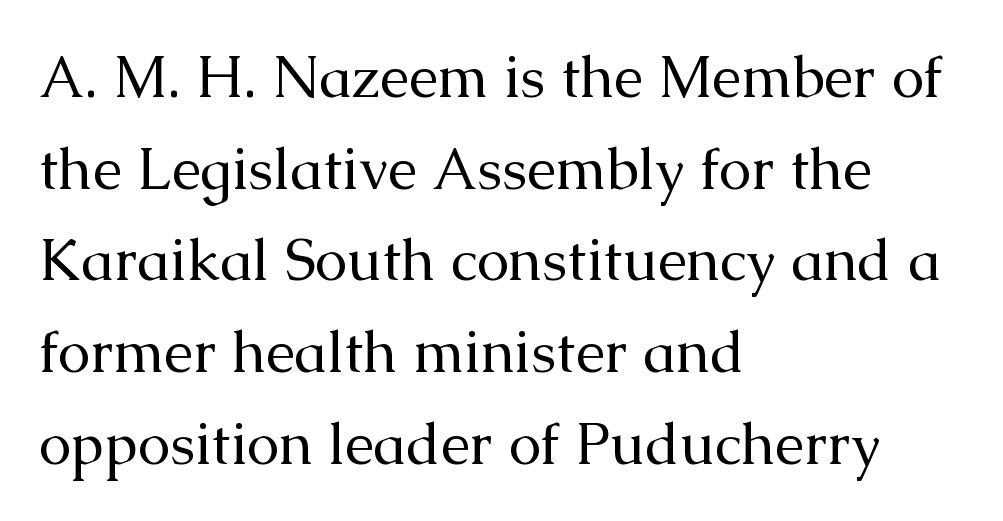
The image shows 58 px regular-weight serif type, upright; set left-aligned, normal line spacing (1.58x), normal letter spacing, not underlined; medium stroke contrast and a medium x-height.
